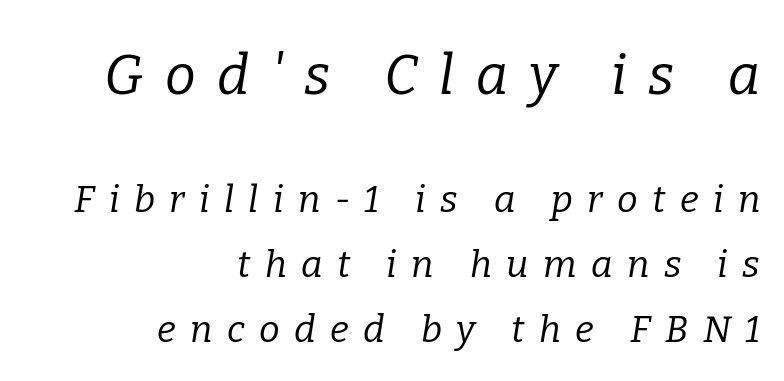
The image shows 55 px regular-weight serif type, italic (leaning right); set right-aligned, line spacing 1.76x, unusually wide letter spacing (+0.39 em), not underlined; the first (top) block is 1.49x larger; low stroke contrast and a medium x-height.
